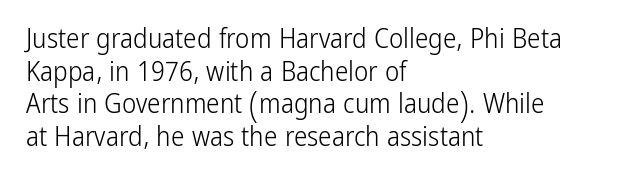
What stands out about the letter spacing? Nothing — it is the standard amount. This is not heavy type; no bold has been used. Just letters on the line, the space beneath them empty. Notice how the stems are strictly vertical — no italics here. This rendering uses left alignment, leaving the right contour irregular.
